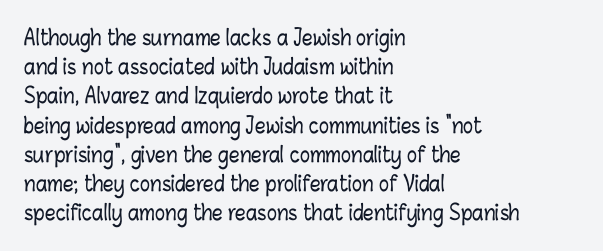
The image shows 21 px text type, upright; set left-aligned, normal line spacing (1.39x), normal letter spacing, not underlined.
